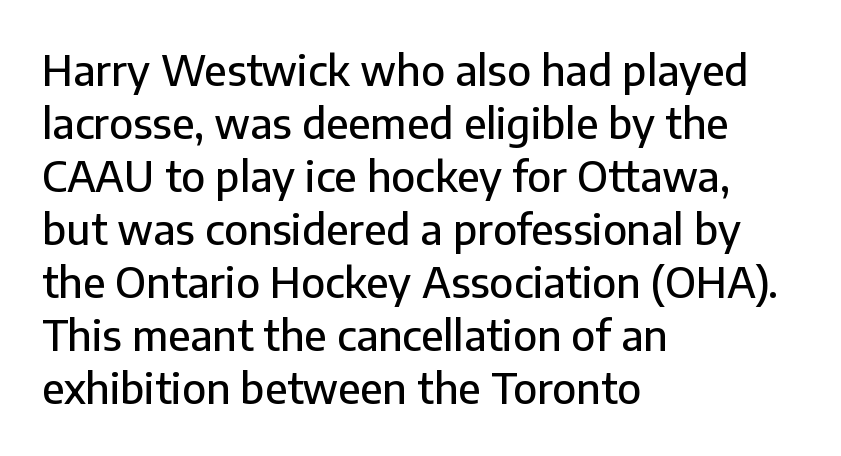
The image shows 42 px sans-serif type, upright; set left-aligned, normal line spacing (1.26x), normal letter spacing, not underlined; low stroke contrast and a medium x-height.
